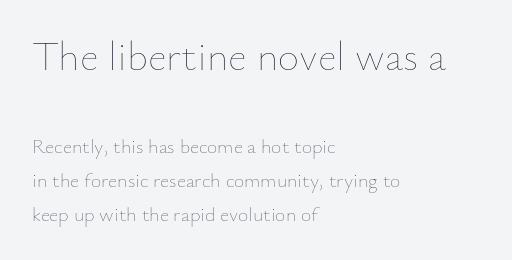
The image shows 41 px thin type, upright; set left-aligned, normal line spacing (1.7x), normal letter spacing, not underlined; the first (top) block is 2.05x larger; low stroke contrast and a small x-height.
